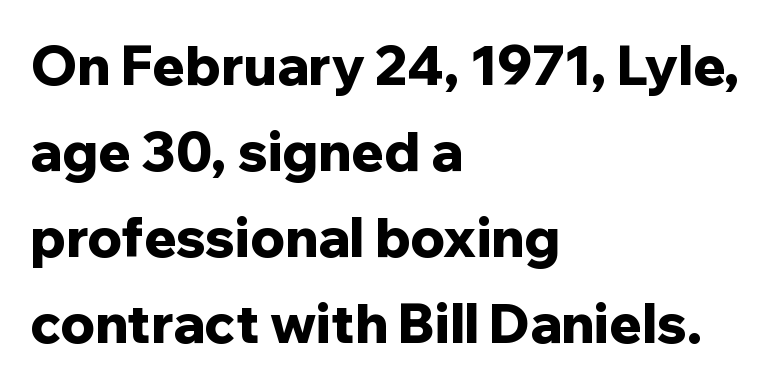
{"serif": "no", "italic": "no", "bold": "yes", "weight": "bold", "width": "normal", "stroke_contrast": "low", "x_height": "medium", "monospaced": "no", "underline": "no", "align": "left", "line_spacing": "normal", "line_spacing_ratio": 1.59, "letter_spacing": "normal", "letter_spacing_em": 0.0, "glyph_px": 54}
